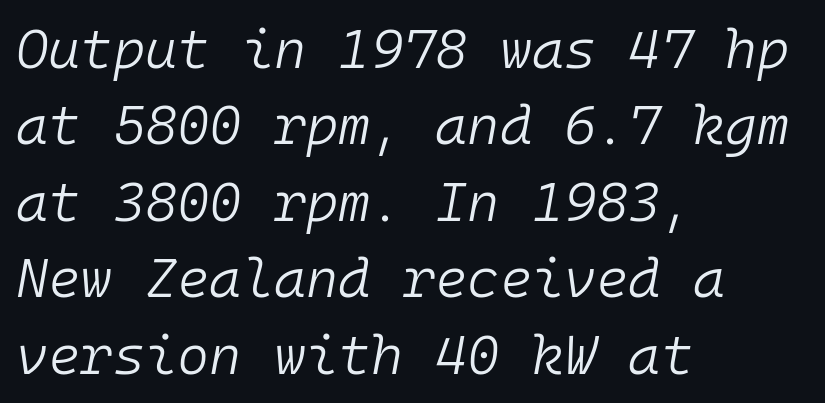
{"italic": "yes", "lean": "right", "slant_degrees": 10, "bold": "no", "weight": "light", "width": "normal", "stroke_contrast": "low", "x_height": "medium", "monospaced": "yes", "underline": "no", "align": "left", "line_spacing": "normal", "line_spacing_ratio": 1.39, "letter_spacing": "normal", "letter_spacing_em": 0.0, "glyph_px": 55}
